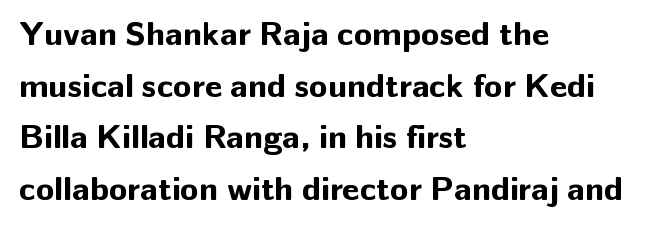
Vertical strokes here are truly vertical. The space beneath each line is pristine and unruled. Leading matches the norm, producing a regular column. The compositor pushed each line to the left boundary.
